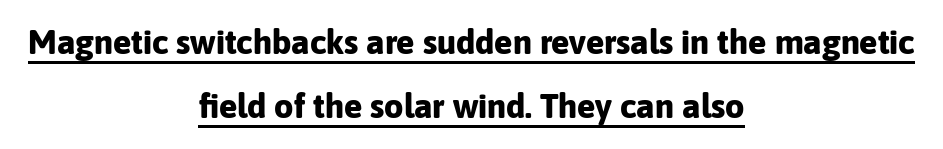
The rendering uses the underline text-decoration. What stands out about the letter spacing? Nothing — it is the standard amount. Upright lettering throughout. Short and long lines alike share a common midpoint.
